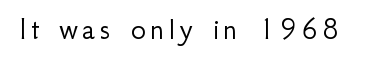
The image shows 32 px light sans-serif type, upright; set not underlined; low stroke contrast and a small x-height.
